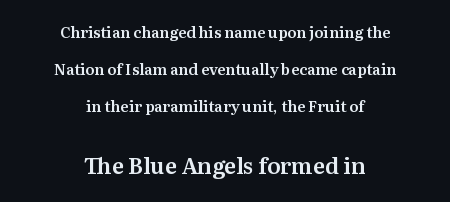
{"italic": "no", "underline": "no", "align": "center", "line_spacing": "loose", "line_spacing_ratio": 2.46, "letter_spacing": "normal", "letter_spacing_em": 0.0, "larger_block": "second", "size_ratio": 1.47, "glyph_px": 22}
